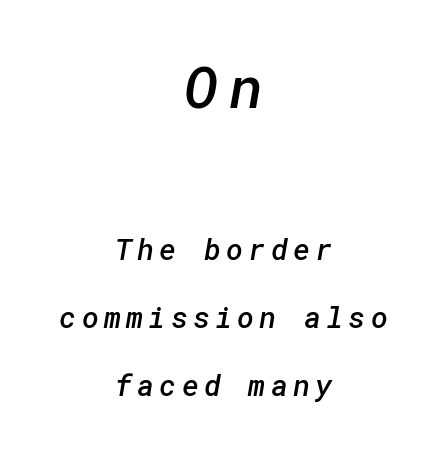
The image shows 58 px semibold sans-serif type; set centered, loose line spacing (2.34x), not underlined; the first (top) block is 2.0x larger; low stroke contrast and a medium x-height.
